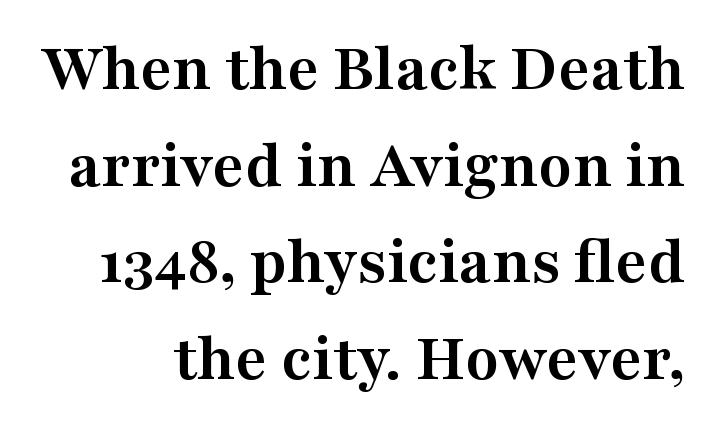
The letters advance in unequal steps, a hallmark of proportional type. These words are printed bold, with thick strokes throughout. This sample uses plain, unmodified letter spacing. Posture: upright roman. Font category for this specimen: serif. No word sits above an underline.
